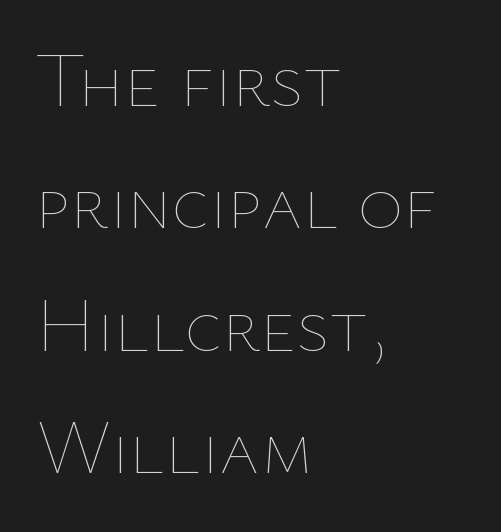
The image shows 77 px thin type, upright; set left-aligned, normal line spacing (1.59x), normal letter spacing, not underlined; low stroke contrast and a medium x-height.
